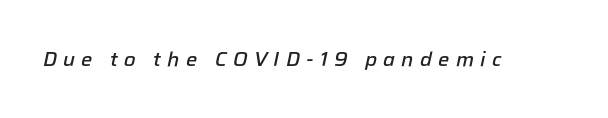
Q: Is the text bold? A: Semi-bold.
Q: Is the text italic (slanted)? A: Yes, it leans right by about 12 degrees.
Q: Is the text underlined? A: No.
Q: Is the spacing between letters normal or unusually wide? A: Unusually wide.
